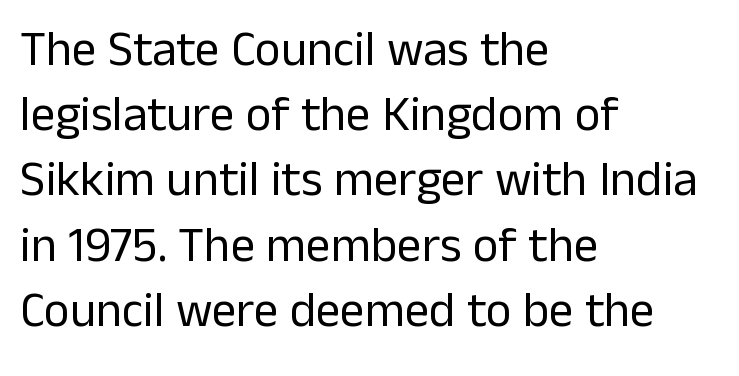
{"serif": "no", "italic": "no", "bold": "no", "weight": "regular", "width": "normal", "stroke_contrast": "low", "x_height": "medium", "monospaced": "no", "underline": "no", "align": "left", "line_spacing": "normal", "line_spacing_ratio": 1.33, "letter_spacing": "normal", "letter_spacing_em": 0.0, "glyph_px": 49}
